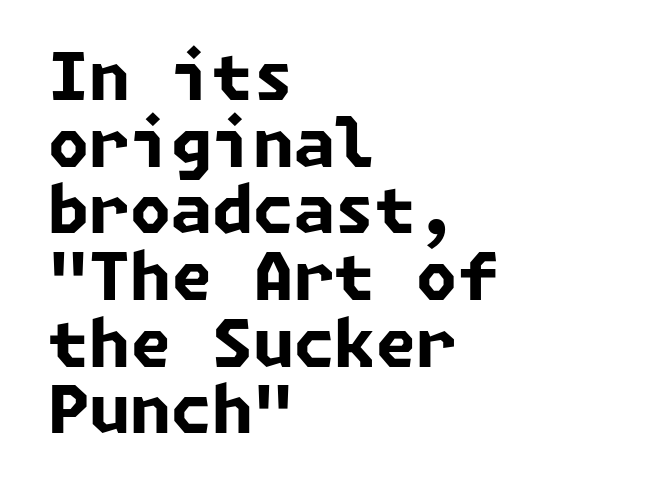
The image shows 66 px bold sans-serif type; set left-aligned, tight line spacing (1.01x), normal letter spacing, not underlined; low stroke contrast and a medium x-height.
